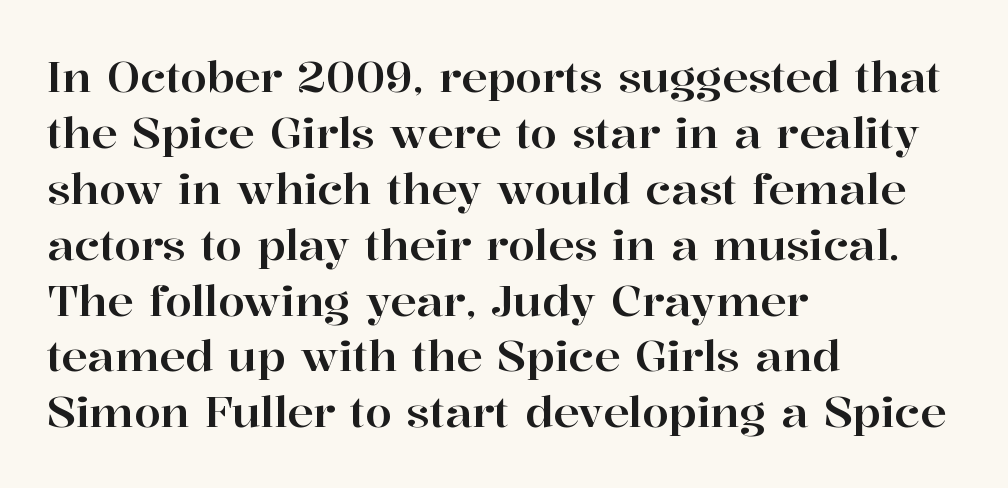
{"serif": "yes", "italic": "no", "width": "normal", "stroke_contrast": "high", "x_height": "medium", "monospaced": "no", "underline": "no", "align": "left", "line_spacing": "normal", "line_spacing_ratio": 1.3, "letter_spacing": "normal", "letter_spacing_em": 0.0, "glyph_px": 43}
